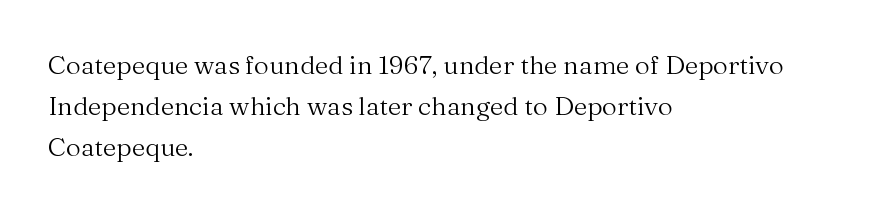
The image shows 26 px text type, upright; set left-aligned, normal line spacing (1.57x), normal letter spacing, not underlined.
